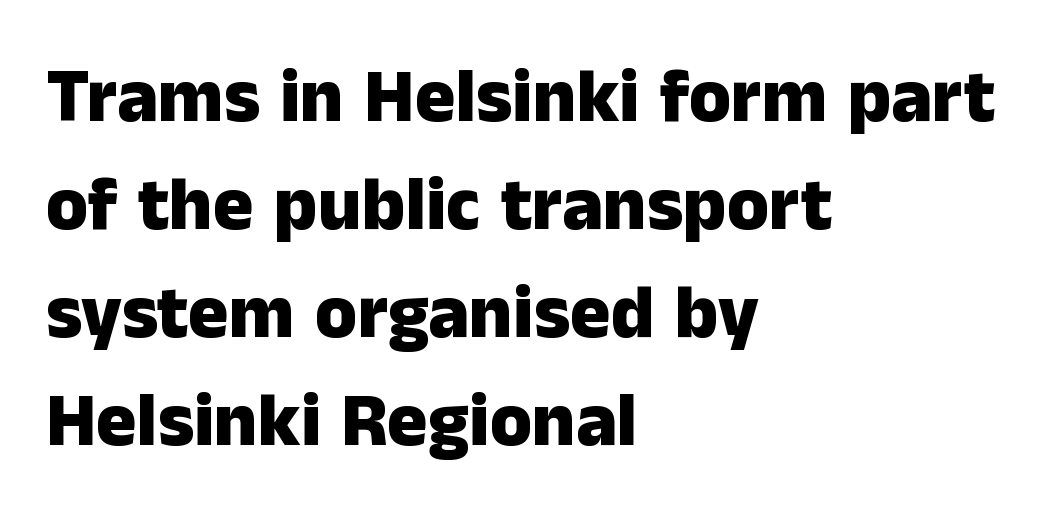
{"serif": "no", "italic": "no", "bold": "yes", "weight": "heavy", "width": "normal", "stroke_contrast": "low", "x_height": "medium", "monospaced": "no", "underline": "no", "align": "left", "line_spacing": "normal", "line_spacing_ratio": 1.42, "letter_spacing": "normal", "letter_spacing_em": 0.0, "glyph_px": 76}
